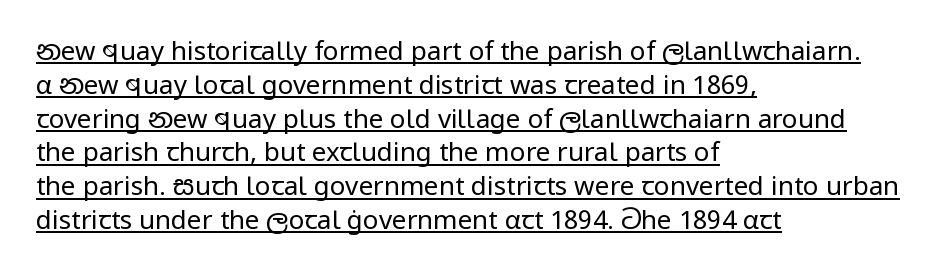
The image shows 26 px text type, upright; set left-aligned, normal line spacing (1.3x), normal letter spacing, underlined.
